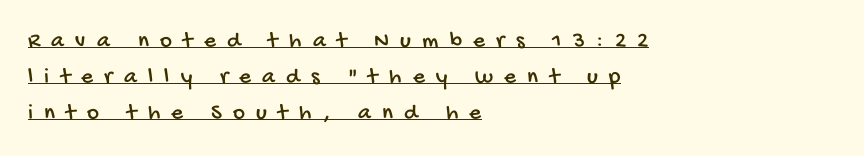
Loose tracking; the words dissolve into strings of separated letters. Short and long lines alike share a common starting point at left. Line spacing here is normal. Notice how a bar underscores the lettering throughout.
